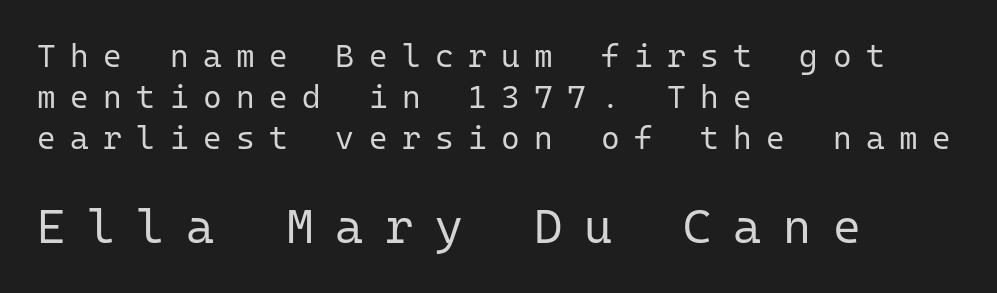
Q: Is the text bold? A: No.
Q: Is the text italic (slanted)? A: No, it is upright.
Q: Is the typeface a serif or a sans-serif typeface? A: Sans-serif.
Q: Is the text underlined? A: No.
Q: How is the paragraph aligned? A: Left-aligned.
Q: Is the spacing between letters normal or unusually wide? A: Unusually wide.
Q: Is the spacing between lines tight, normal or loose? A: Normal.
Q: Which block of text is set in a larger size, the first (top) or the second (bottom)? A: The second (bottom) one.
Q: Width (condensed, normal, or wide)? A: Normal.
Q: Stroke contrast? A: Low.
Q: x-height? A: Medium.
Q: Monospaced? A: Yes.
